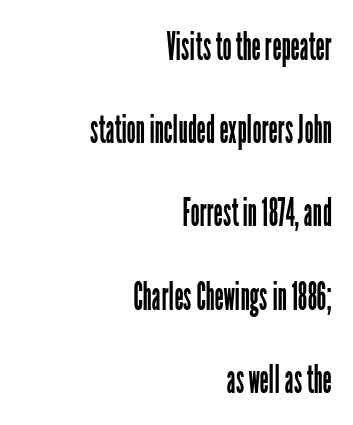
This sample uses plain, unmodified letter spacing. Observe the absence of serifs on each vertical stroke in this sample. Is there much room between lines? Yes — plenty of vertical air separates them. Note the varied advance widths — an 'i' is clearly narrower than an 'm'. The axis of the letterforms is exactly vertical. The paragraph has a hard right edge and a soft left edge.
